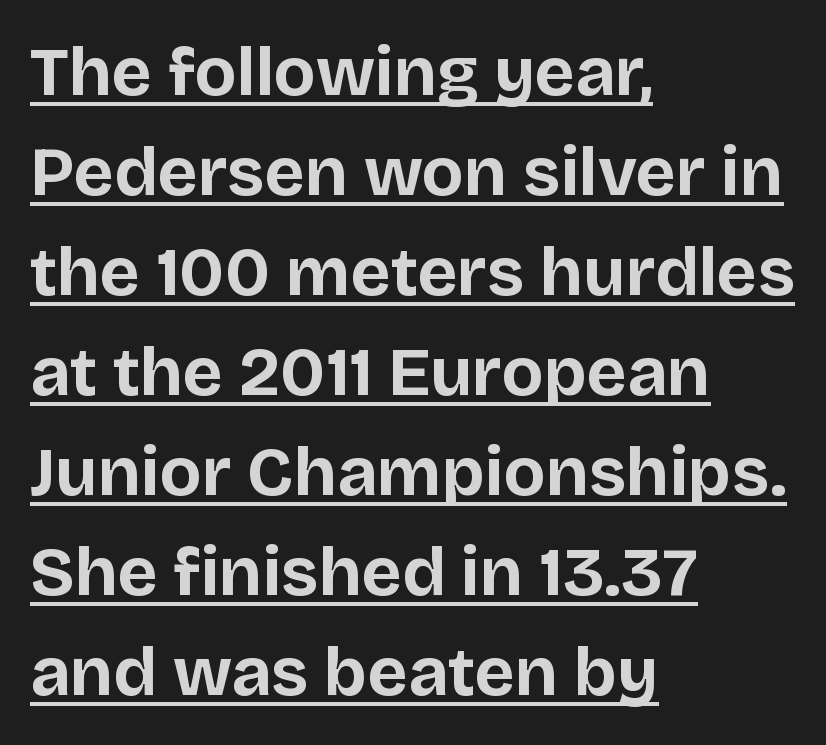
The image shows 69 px bold sans-serif type, upright; set left-aligned, normal line spacing (1.45x), normal letter spacing, underlined; low stroke contrast and a large x-height.
